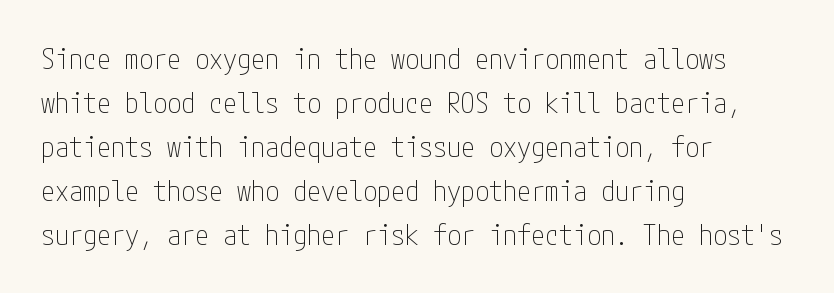
{"serif": "no", "italic": "no", "bold": "no", "weight": "thin", "width": "condensed", "stroke_contrast": "low", "x_height": "medium", "underline": "no", "align": "left", "line_spacing": "normal", "line_spacing_ratio": 1.57, "letter_spacing": "normal", "letter_spacing_em": 0.0, "glyph_px": 28}
